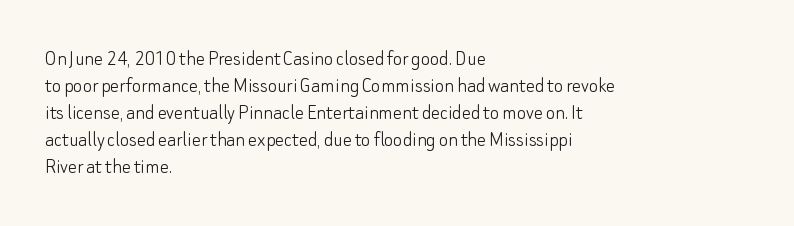
The image shows 22 px text type, upright; set left-aligned, line spacing 1.23x, normal letter spacing, not underlined.
